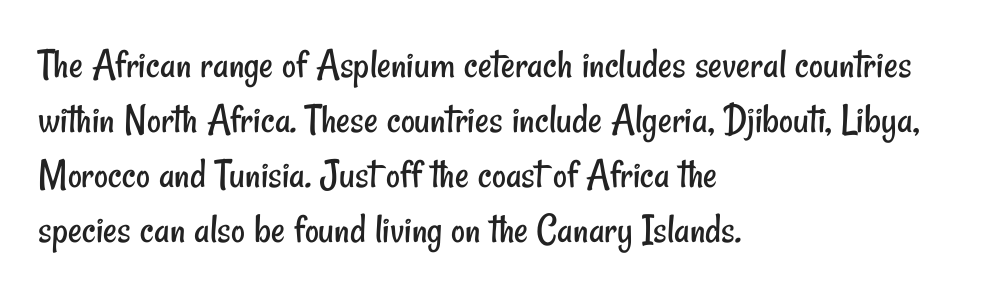
{"serif": "no", "bold": "no", "weight": "regular", "width": "condensed", "stroke_contrast": "low", "x_height": "small", "monospaced": "no", "underline": "no", "align": "left", "line_spacing": "normal", "line_spacing_ratio": 1.28, "letter_spacing": "normal", "letter_spacing_em": 0.0, "glyph_px": 43}
